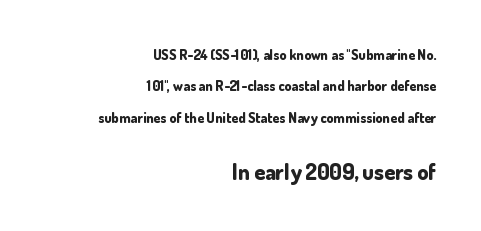
Q: Is the text bold? A: Yes.
Q: Is the text italic (slanted)? A: No, it is upright.
Q: Is the text underlined? A: No.
Q: How is the paragraph aligned? A: Right-aligned.
Q: Is the spacing between letters normal or unusually wide? A: Normal.
Q: Is the spacing between lines tight, normal or loose? A: Loose.
Q: Which block of text is set in a larger size, the first (top) or the second (bottom)? A: The second (bottom) one.
